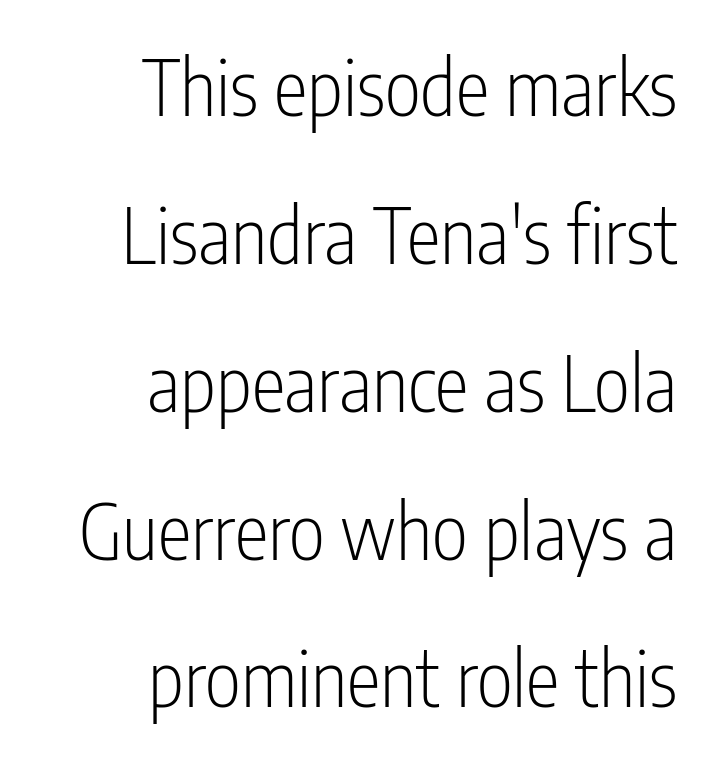
Unlike a traditional serif, this face leaves its strokes unadorned. A typesetter would call this proportional, since set widths differ per character. No word sits above an underline. Ink coverage per letter is moderate at most.
